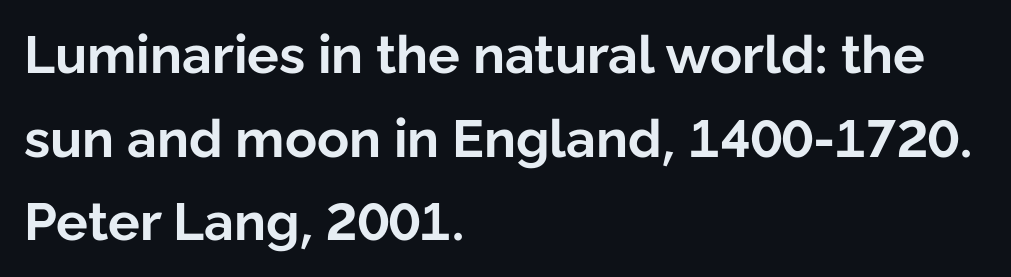
Q: Is the text bold? A: Yes.
Q: Is the text italic (slanted)? A: No, it is upright.
Q: Is the typeface a serif or a sans-serif typeface? A: Sans-serif.
Q: Is the text underlined? A: No.
Q: How is the paragraph aligned? A: Left-aligned.
Q: Is the spacing between letters normal or unusually wide? A: Normal.
Q: Is the spacing between lines tight, normal or loose? A: Normal.
Q: Width (condensed, normal, or wide)? A: Normal.
Q: Stroke contrast? A: Low.
Q: x-height? A: Medium.
Q: Monospaced? A: No.
